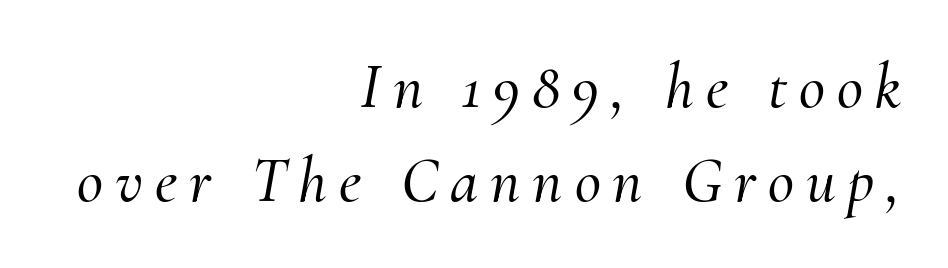
{"serif": "yes", "italic": "yes", "lean": "right", "slant_degrees": 10, "width": "normal", "stroke_contrast": "medium", "x_height": "small", "monospaced": "no", "underline": "no", "align": "right", "line_spacing": "normal", "line_spacing_ratio": 1.47, "glyph_px": 64}
